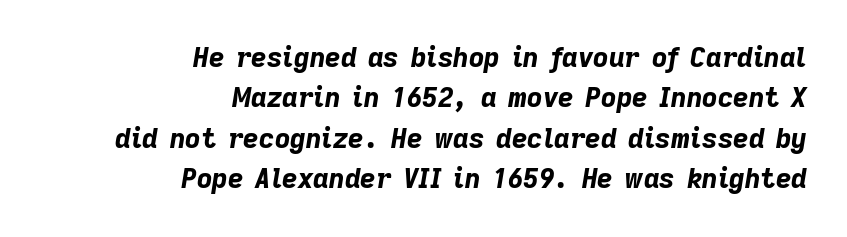
The image shows 27 px bold type, italic (leaning right); set right-aligned, normal line spacing (1.5x), normal letter spacing, not underlined.
